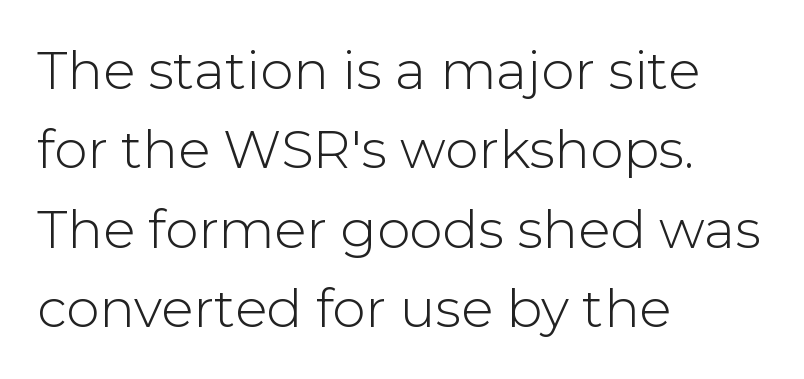
The image shows 53 px light sans-serif type, upright; set left-aligned, normal line spacing (1.5x), normal letter spacing, not underlined; low stroke contrast and a medium x-height.
